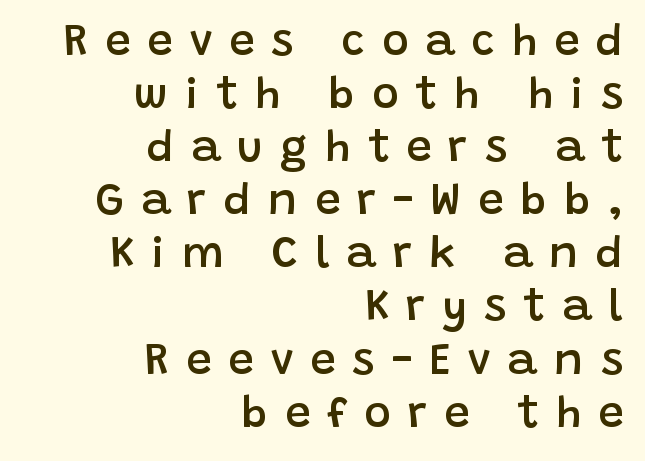
Descenders are the only things crossing below the line. The typesetter chose a ragged-left arrangement here. Weight check: semibold — heavier than regular, not quite bold. The face used here is proportionally spaced, like ordinary book or web type.
